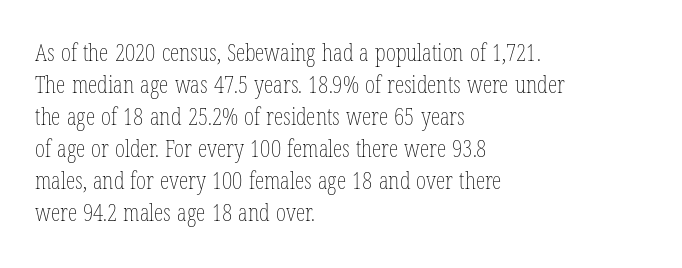
{"italic": "no", "bold": "no", "underline": "no", "align": "left", "line_spacing": "normal", "line_spacing_ratio": 1.33, "letter_spacing": "normal", "letter_spacing_em": 0.0, "glyph_px": 24}
